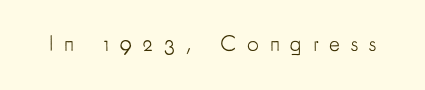
Q: Is the text bold? A: No.
Q: Is the text italic (slanted)? A: No, it is upright.
Q: Is the text underlined? A: No.
Q: Is the spacing between letters normal or unusually wide? A: Unusually wide.
